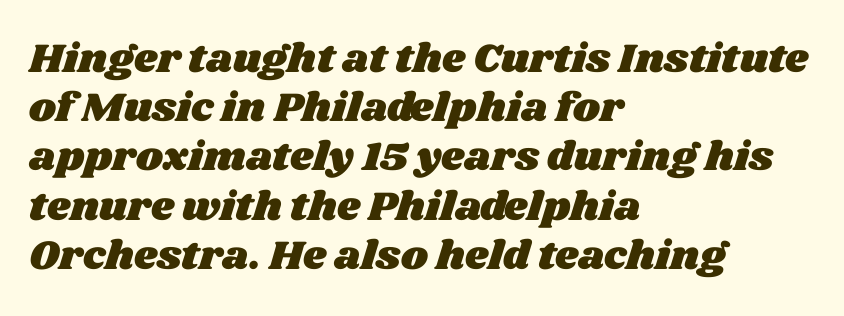
The image shows 41 px wide type; set left-aligned, line spacing 1.2x, normal letter spacing, not underlined; medium stroke contrast and a large x-height.
